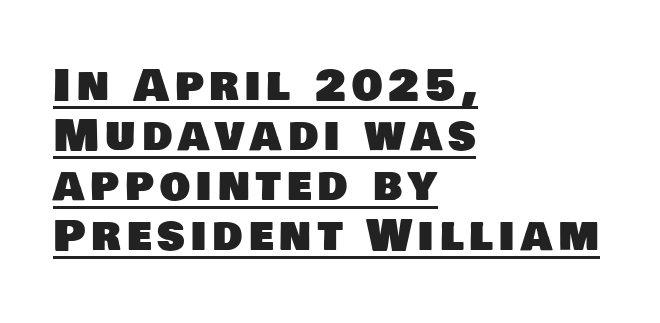
Q: Is the typeface a serif or a sans-serif typeface? A: Sans-serif.
Q: Is the text underlined? A: Yes.
Q: How is the paragraph aligned? A: Left-aligned.
Q: Width (condensed, normal, or wide)? A: Normal.
Q: Stroke contrast? A: Low.
Q: x-height? A: Large.
Q: Monospaced? A: No.
